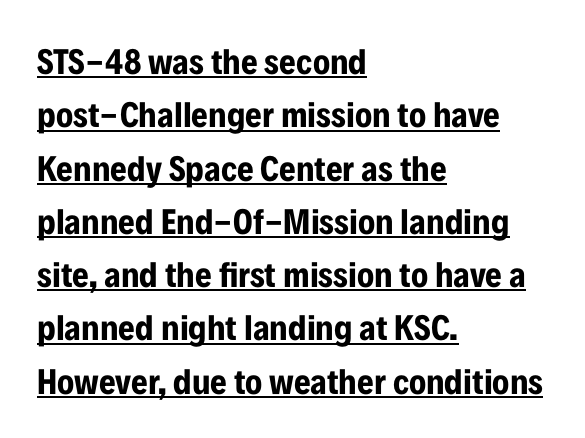
{"serif": "no", "italic": "no", "bold": "yes", "weight": "bold", "width": "condensed", "stroke_contrast": "low", "x_height": "medium", "monospaced": "no", "underline": "yes", "align": "left", "line_spacing": "normal", "line_spacing_ratio": 1.48, "letter_spacing": "normal", "letter_spacing_em": 0.0, "glyph_px": 36}
